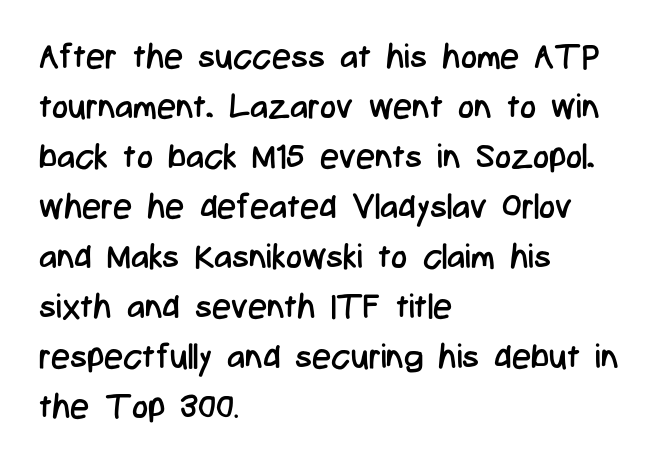
Q: Is the text bold? A: No.
Q: Is the text italic (slanted)? A: No, it is upright.
Q: Is the typeface a serif or a sans-serif typeface? A: Sans-serif.
Q: Is the text underlined? A: No.
Q: How is the paragraph aligned? A: Left-aligned.
Q: Is the spacing between letters normal or unusually wide? A: Normal.
Q: Is the spacing between lines tight, normal or loose? A: Normal.
Q: Width (condensed, normal, or wide)? A: Condensed.
Q: Stroke contrast? A: Low.
Q: x-height? A: Medium.
Q: Monospaced? A: No.
